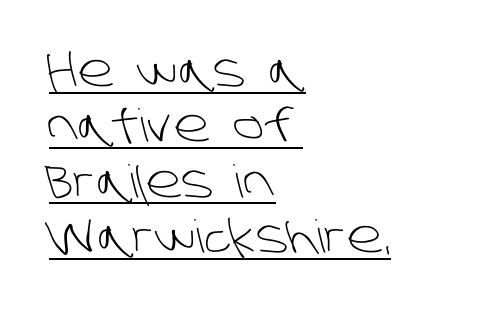
{"serif": "no", "bold": "no", "weight": "light", "width": "normal", "stroke_contrast": "low", "x_height": "large", "monospaced": "no", "underline": "yes", "align": "left", "line_spacing_ratio": 1.23, "letter_spacing": "normal", "letter_spacing_em": 0.0, "glyph_px": 45}
